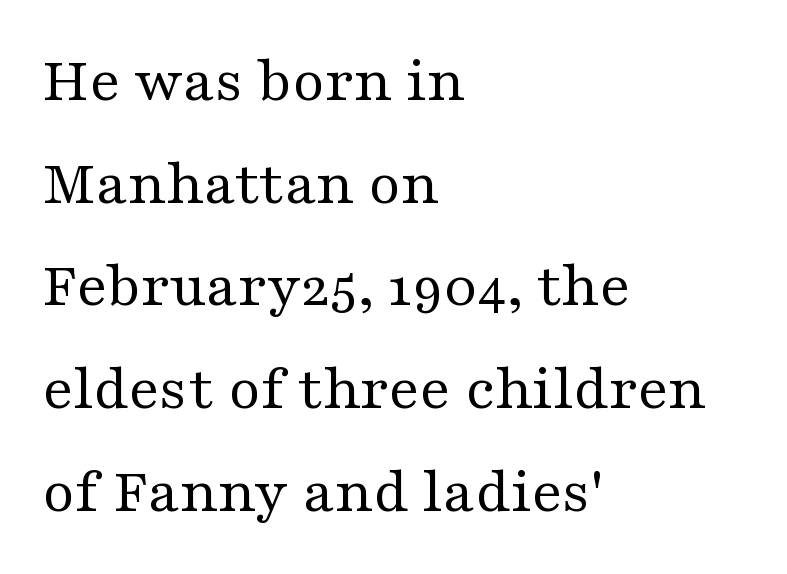
{"serif": "yes", "italic": "no", "bold": "no", "weight": "regular", "width": "wide", "stroke_contrast": "medium", "x_height": "medium", "monospaced": "no", "underline": "no", "align": "left", "line_spacing": "normal", "line_spacing_ratio": 1.58, "letter_spacing": "normal", "letter_spacing_em": 0.0, "glyph_px": 65}
